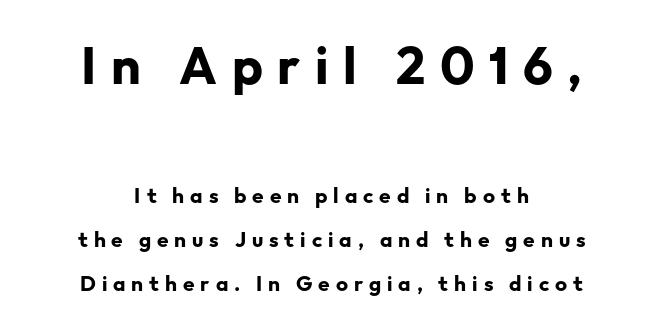
The image shows 52 px bold sans-serif type, upright; set centered, loose line spacing (2.09x), unusually wide letter spacing (+0.28 em), not underlined; the first (top) block is 2.48x larger; low stroke contrast and a medium x-height.
